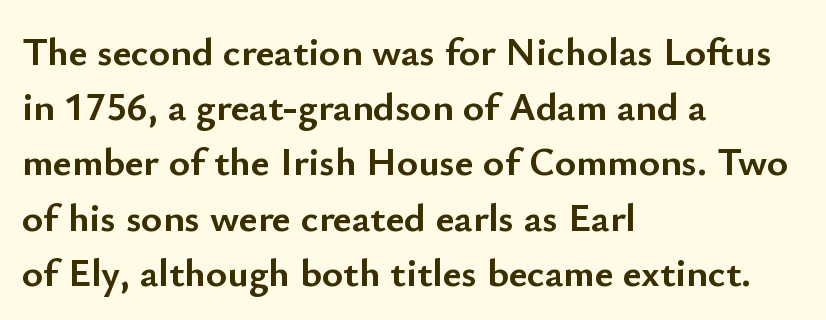
{"serif": "no", "italic": "no", "bold": "yes", "weight": "semibold", "width": "normal", "stroke_contrast": "low", "x_height": "small", "monospaced": "no", "underline": "no", "align": "left", "line_spacing": "normal", "line_spacing_ratio": 1.38, "letter_spacing": "normal", "letter_spacing_em": 0.0, "glyph_px": 40}
